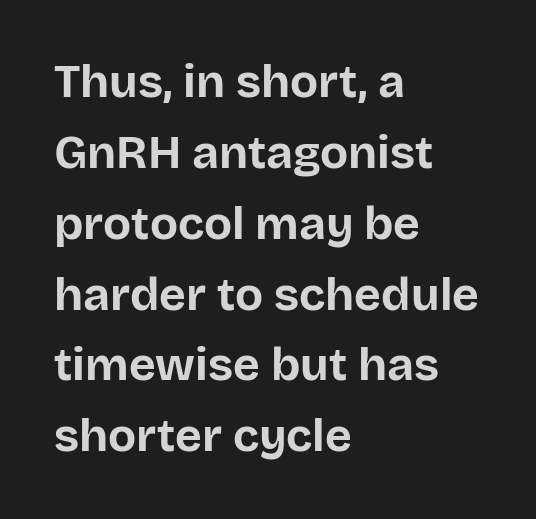
Caption: bold face, heavy strokes. This sample uses an upright cut, with every glyph sitting square on the baseline. Stroke terminals: plain, sans-serif. Characters follow at the spacing the type designer built in. Descender tails drop into unmarked territory.
